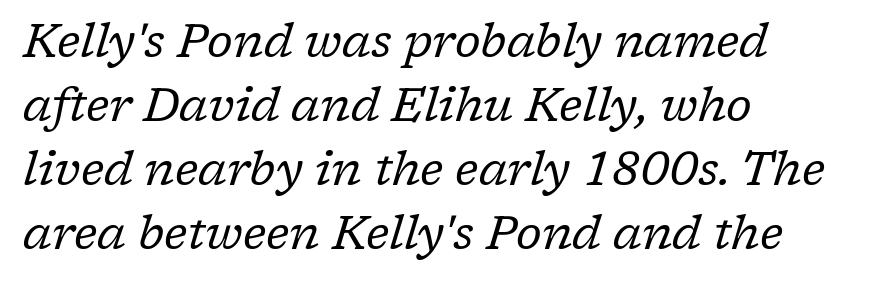
No extra ink here — the face is not bold. The passage shown leans; its letterforms are oblique. Short and long lines alike share a common starting point at left. Unmarked baselines from the first word to the last. The block of text has a typical density, with ordinary space between rows.
